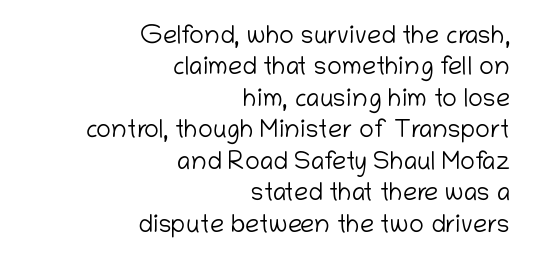
In CSS terms this would be text-align: right. Nobody touched the tracking dial on this one. Do the letters lean? They stand straight. Lines of text with bare space underneath.
